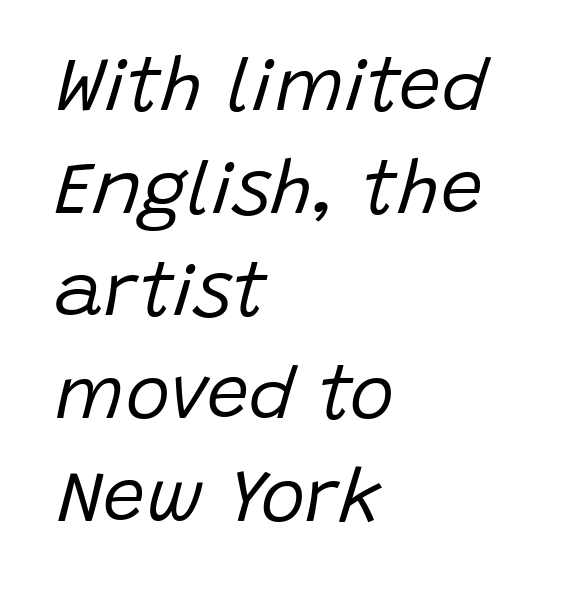
Q: Is the text bold? A: No.
Q: Is the text italic (slanted)? A: Yes, it leans right by about 15 degrees.
Q: Is the text underlined? A: No.
Q: How is the paragraph aligned? A: Left-aligned.
Q: Is the spacing between letters normal or unusually wide? A: Normal.
Q: Is the spacing between lines tight, normal or loose? A: Normal.
Q: Width (condensed, normal, or wide)? A: Normal.
Q: Stroke contrast? A: Low.
Q: x-height? A: Large.
Q: Monospaced? A: No.
